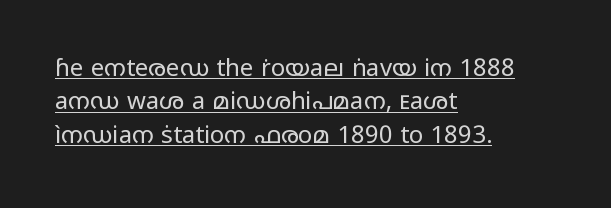
The image shows 24 px text type, upright; set left-aligned, normal line spacing (1.39x), normal letter spacing, underlined.
